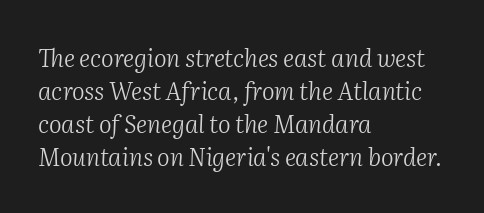
{"italic": "yes", "lean": "right", "slant_degrees": 2, "bold": "no", "underline": "no", "align": "left", "line_spacing": "normal", "line_spacing_ratio": 1.38, "letter_spacing": "normal", "letter_spacing_em": 0.0, "glyph_px": 24}
